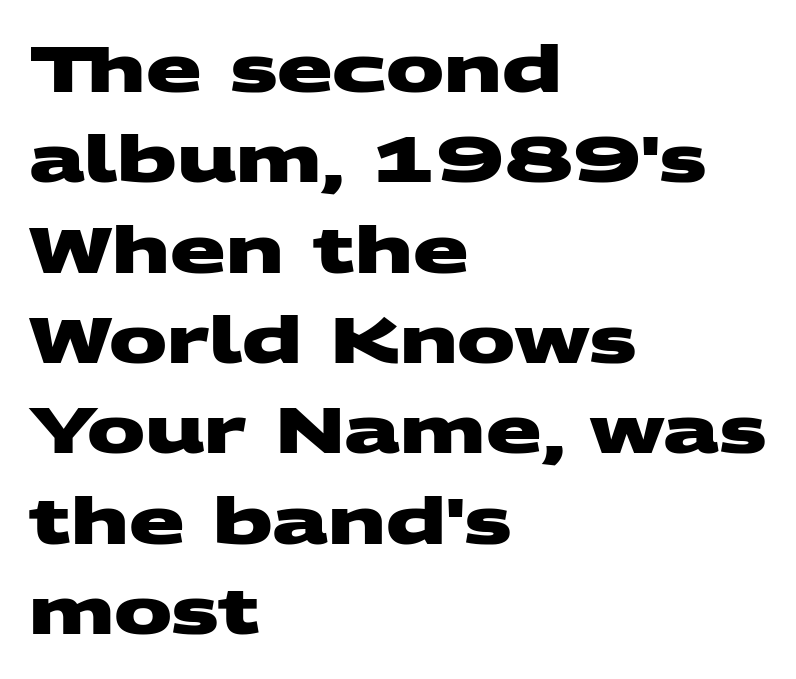
The face used here is rendered with its standard letterfit. Spacing verdict: proportional, widths tailored to each character. Bare-footed words on every line. Horizontal alignment here is leftward, the default for most running prose.
